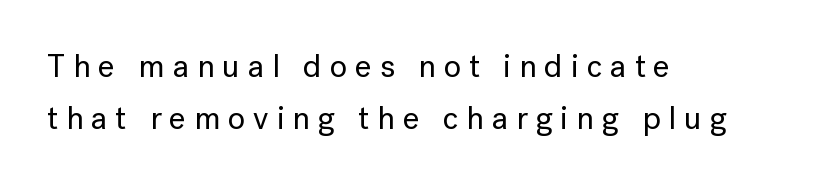
The image shows 32 px sans-serif type, upright; set left-aligned, normal line spacing (1.62x), unusually wide letter spacing (+0.25 em), not underlined; low stroke contrast and a medium x-height.
